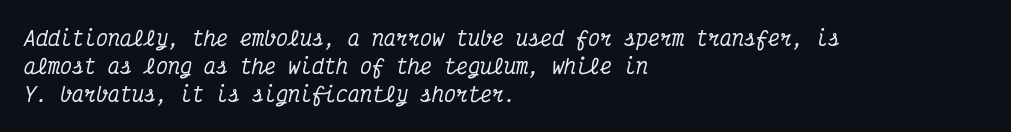
Q: Is the text italic (slanted)? A: Yes, it leans right by about 12 degrees.
Q: Is the text underlined? A: No.
Q: How is the paragraph aligned? A: Left-aligned.
Q: Is the spacing between letters normal or unusually wide? A: Normal.
Q: Is the spacing between lines tight, normal or loose? A: Normal.
